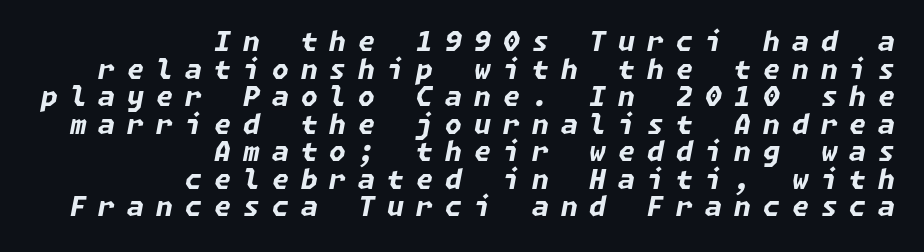
Emphasis by weight is at full strength: bold. Rule under the text: the space is simply empty. The lettering tilts uniformly, giving the passage an italic look. Inter-character spacing is expanded well beyond the font's built-in metrics. Compared with a flush-left layout, this one pins lines to the opposite, right side. The line-height multiplier appears low, near solid setting.
